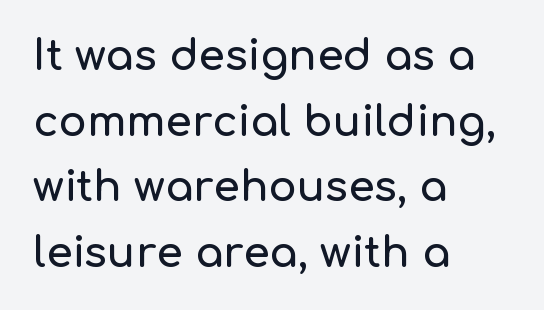
The image shows 42 px sans-serif type, upright; set left-aligned, normal line spacing (1.56x), normal letter spacing, not underlined; low stroke contrast and a medium x-height.
